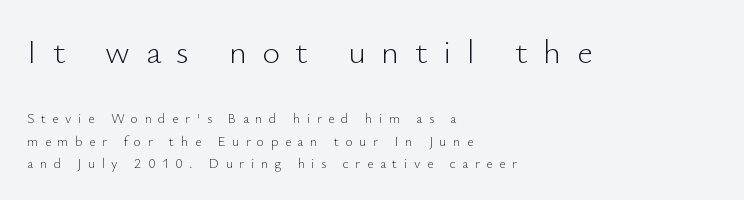
{"serif": "no", "italic": "no", "bold": "no", "weight": "light", "width": "normal", "stroke_contrast": "low", "x_height": "small", "monospaced": "no", "underline": "no", "align": "left", "line_spacing": "normal", "line_spacing_ratio": 1.59, "letter_spacing": "wide", "letter_spacing_em": 0.46, "larger_block": "first", "size_ratio": 2.43, "glyph_px": 34}
